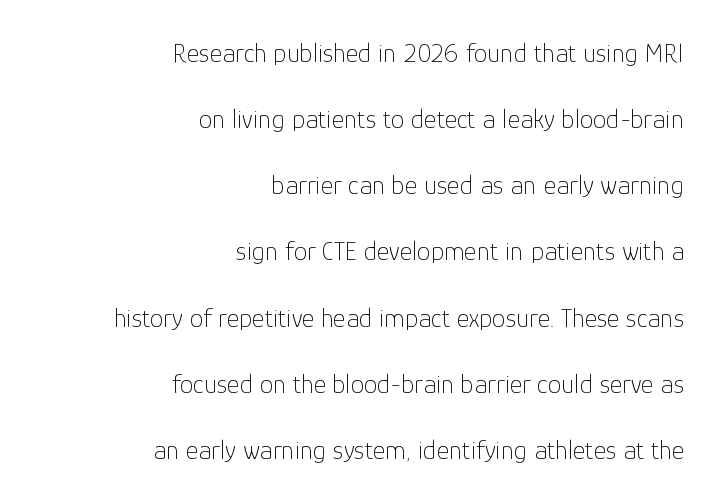
This rendering leaves character spacing at its baseline value. Ordinary non-slanted type is in use. Leading: increased. The rendering anchors every line to the right-hand side. No heavy texture on the line: the type isn't bold.
